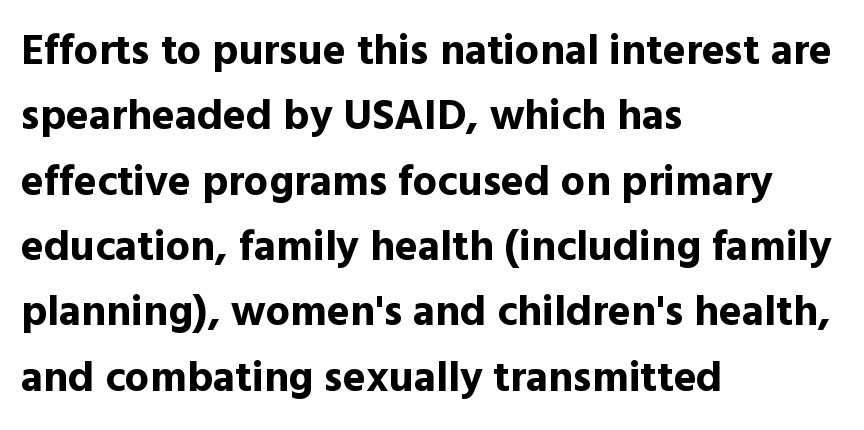
The passage shown is typed in a proportional face where columns would drift. This is the regular roman posture of the typeface. Regarding leading, the lines here are spaced in the standard way. Does the weight exceed regular? Yes, all the way to bold. The line texture is even and compact thanks to regular tracking. The space directly below the letters is spotless.
